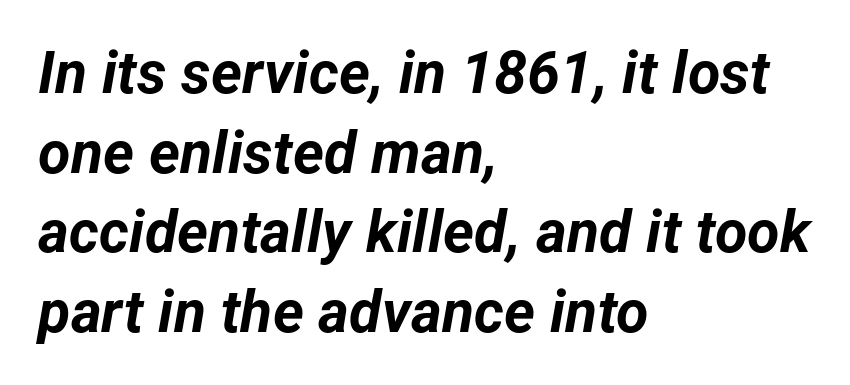
{"italic": "yes", "lean": "right", "slant_degrees": 12, "bold": "yes", "weight": "bold", "width": "normal", "stroke_contrast": "low", "x_height": "medium", "monospaced": "no", "underline": "no", "align": "left", "line_spacing": "normal", "line_spacing_ratio": 1.35, "letter_spacing": "normal", "letter_spacing_em": 0.0, "glyph_px": 59}
